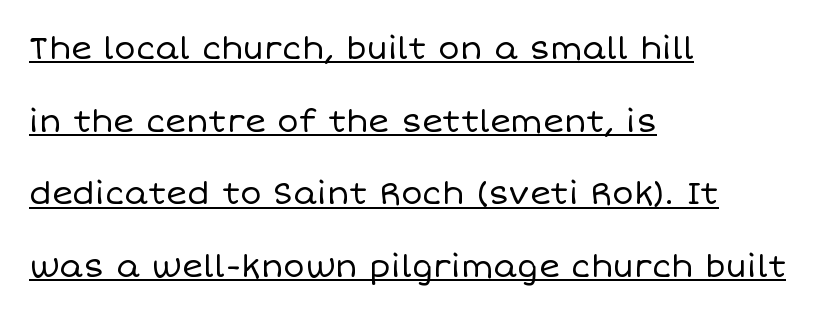
The image shows 32 px regular-weight type, upright; set left-aligned, loose line spacing (2.27x), normal letter spacing, underlined; low stroke contrast and a large x-height.
